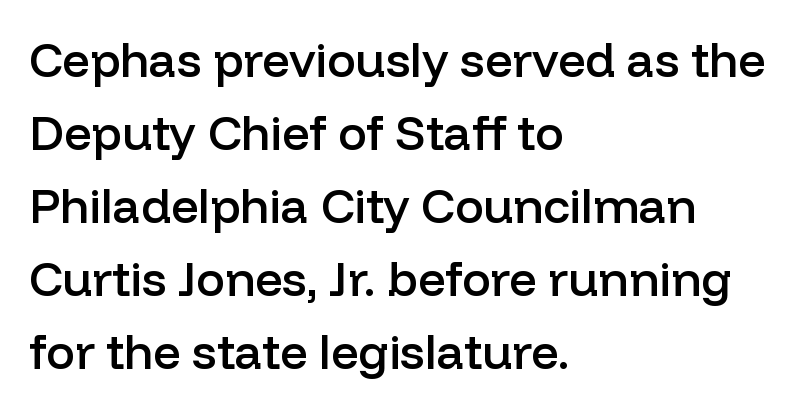
{"serif": "no", "italic": "no", "bold": "semi", "weight": "semibold", "width": "normal", "stroke_contrast": "low", "x_height": "medium", "monospaced": "no", "underline": "no", "align": "left", "line_spacing": "normal", "line_spacing_ratio": 1.52, "letter_spacing": "normal", "letter_spacing_em": 0.0, "glyph_px": 48}
